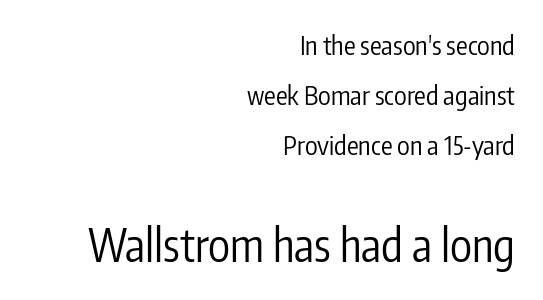
{"serif": "no", "italic": "no", "bold": "no", "weight": "regular", "width": "condensed", "stroke_contrast": "low", "x_height": "medium", "monospaced": "no", "underline": "no", "align": "right", "line_spacing": "loose", "line_spacing_ratio": 1.93, "letter_spacing": "normal", "letter_spacing_em": 0.0, "larger_block": "second", "size_ratio": 1.73, "glyph_px": 45}
